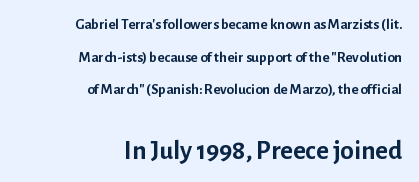
{"italic": "no", "bold": "yes", "underline": "no", "align": "right", "line_spacing": "loose", "line_spacing_ratio": 2.18, "letter_spacing": "normal", "letter_spacing_em": 0.0, "larger_block": "second", "size_ratio": 1.8, "glyph_px": 27}
